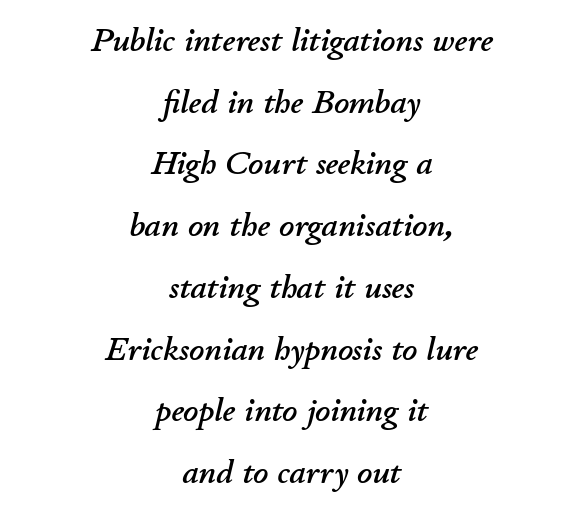
The image shows 33 px text type, italic (leaning right); set centered, line spacing 1.87x, normal letter spacing, not underlined; low stroke contrast and a small x-height.
